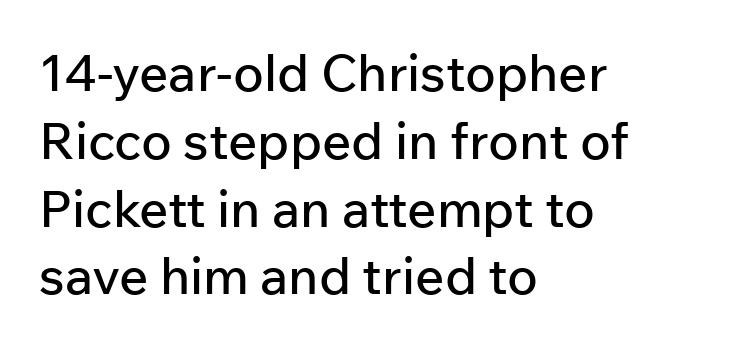
Q: Is the text italic (slanted)? A: No, it is upright.
Q: Is the typeface a serif or a sans-serif typeface? A: Sans-serif.
Q: Is the text underlined? A: No.
Q: How is the paragraph aligned? A: Left-aligned.
Q: Is the spacing between letters normal or unusually wide? A: Normal.
Q: Is the spacing between lines tight, normal or loose? A: Normal.
Q: Width (condensed, normal, or wide)? A: Normal.
Q: Stroke contrast? A: Low.
Q: x-height? A: Medium.
Q: Monospaced? A: No.
